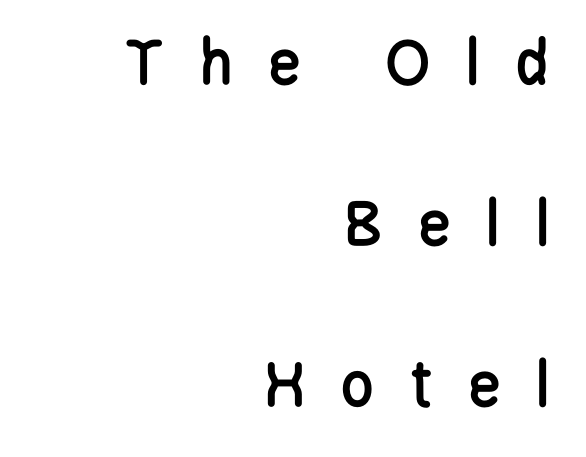
{"serif": "no", "italic": "no", "width": "condensed", "stroke_contrast": "low", "x_height": "large", "monospaced": "no", "underline": "no", "align": "right", "line_spacing": "loose", "line_spacing_ratio": 2.27, "letter_spacing": "wide", "letter_spacing_em": 0.46, "glyph_px": 71}
